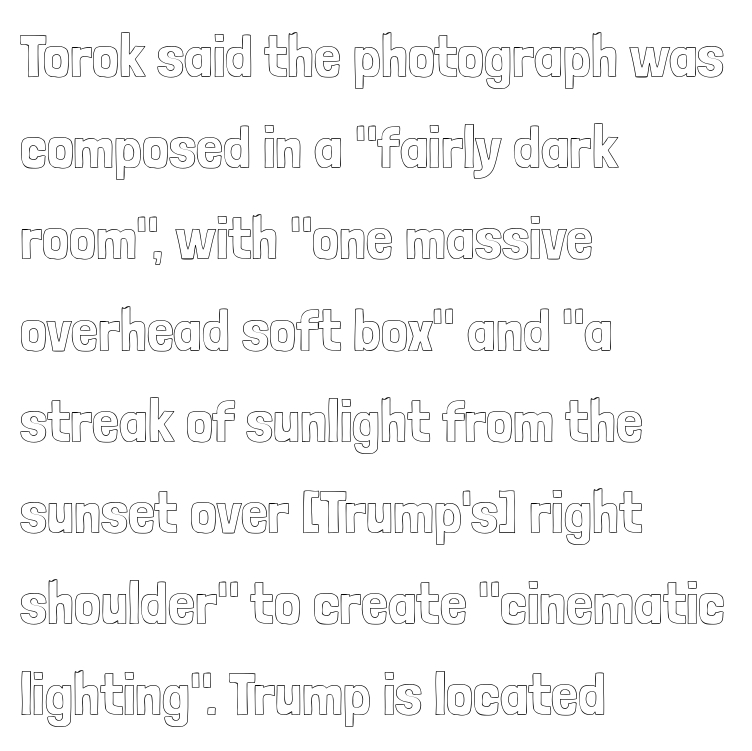
Q: Is the text italic (slanted)? A: No, it is upright.
Q: Is the text underlined? A: No.
Q: How is the paragraph aligned? A: Left-aligned.
Q: Is the spacing between letters normal or unusually wide? A: Normal.
Q: Is the spacing between lines tight, normal or loose? A: Normal.
Q: Width (condensed, normal, or wide)? A: Condensed.
Q: x-height? A: Medium.
Q: Monospaced? A: No.
